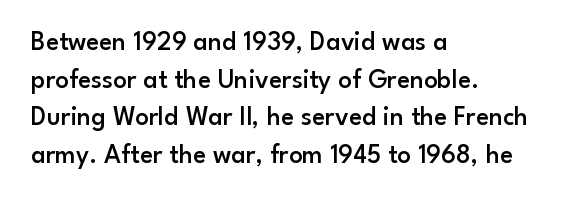
Q: Is the text bold? A: Semi-bold.
Q: Is the text italic (slanted)? A: No, it is upright.
Q: Is the text underlined? A: No.
Q: How is the paragraph aligned? A: Left-aligned.
Q: Is the spacing between letters normal or unusually wide? A: Normal.
Q: Is the spacing between lines tight, normal or loose? A: Normal.
